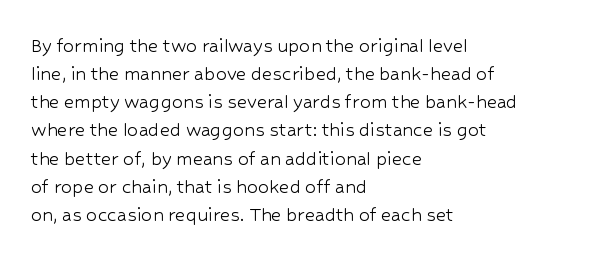
The image shows 22 px text type, upright; set left-aligned, normal line spacing (1.28x), normal letter spacing, not underlined.
